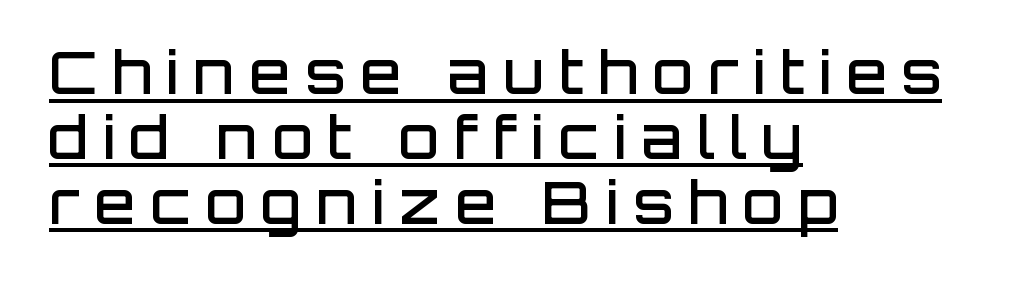
Q: Is the text bold? A: Semi-bold.
Q: Is the text italic (slanted)? A: No, it is upright.
Q: Is the typeface a serif or a sans-serif typeface? A: Sans-serif.
Q: Is the text underlined? A: Yes.
Q: How is the paragraph aligned? A: Left-aligned.
Q: Is the spacing between letters normal or unusually wide? A: Unusually wide.
Q: Is the spacing between lines tight, normal or loose? A: Tight.
Q: Width (condensed, normal, or wide)? A: Normal.
Q: Stroke contrast? A: Low.
Q: x-height? A: Large.
Q: Monospaced? A: No.
